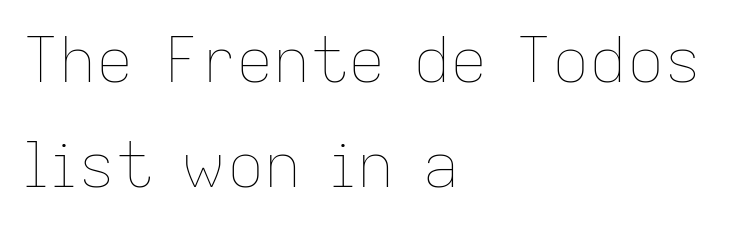
{"italic": "no", "bold": "no", "weight": "thin", "width": "normal", "stroke_contrast": "low", "x_height": "medium", "monospaced": "no", "underline": "no", "align": "left", "line_spacing": "normal", "line_spacing_ratio": 1.7, "letter_spacing": "normal", "letter_spacing_em": 0.0, "glyph_px": 62}
